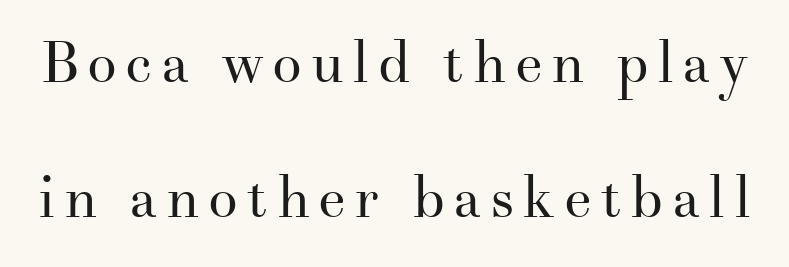
{"serif": "yes", "italic": "no", "bold": "no", "weight": "regular", "width": "normal", "stroke_contrast": "medium", "x_height": "small", "monospaced": "no", "underline": "no", "line_spacing": "loose", "line_spacing_ratio": 2.28, "glyph_px": 59}
